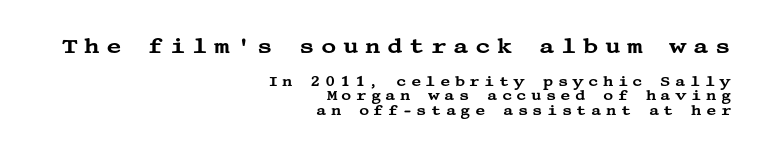
Regarding leading, the lines here are crowded together. A clean baseline with only descenders dipping below it. The lettering stays uniformly vertical, giving the passage a roman look. Bigger letters appear in the top chunk; the bottom chunk is reduced.
